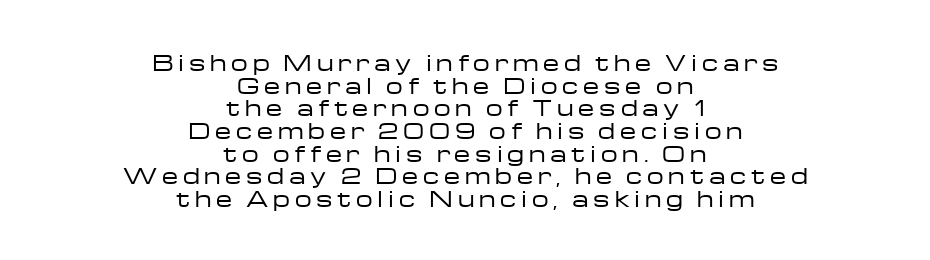
The image shows 21 px text type, upright; set centered, tight line spacing (1.08x), unusually wide letter spacing (+0.23 em), not underlined.
